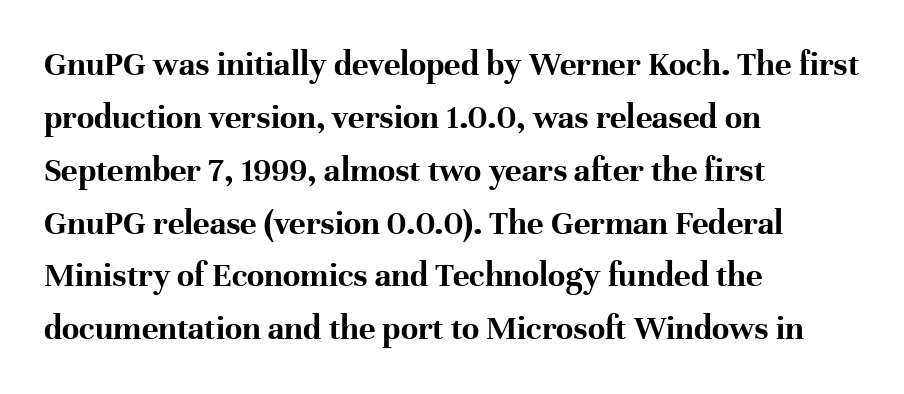
The image shows 35 px bold serif type, upright; set left-aligned, normal line spacing (1.51x), normal letter spacing, not underlined; high stroke contrast and a medium x-height.
